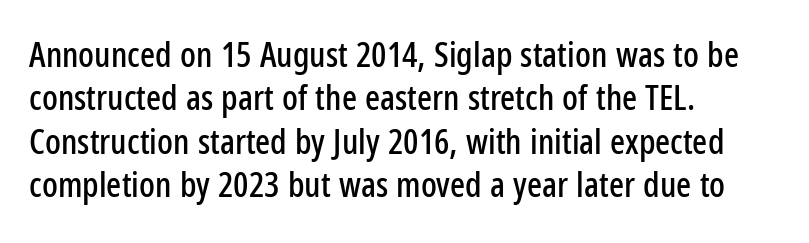
The image shows 35 px condensed sans-serif type, upright; set left-aligned, line spacing 1.24x, normal letter spacing, not underlined; low stroke contrast and a medium x-height.
